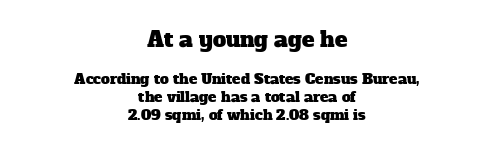
{"underline": "no", "align": "center", "line_spacing": "normal", "line_spacing_ratio": 1.28, "letter_spacing": "normal", "letter_spacing_em": 0.0, "larger_block": "first", "size_ratio": 1.5, "glyph_px": 21}
